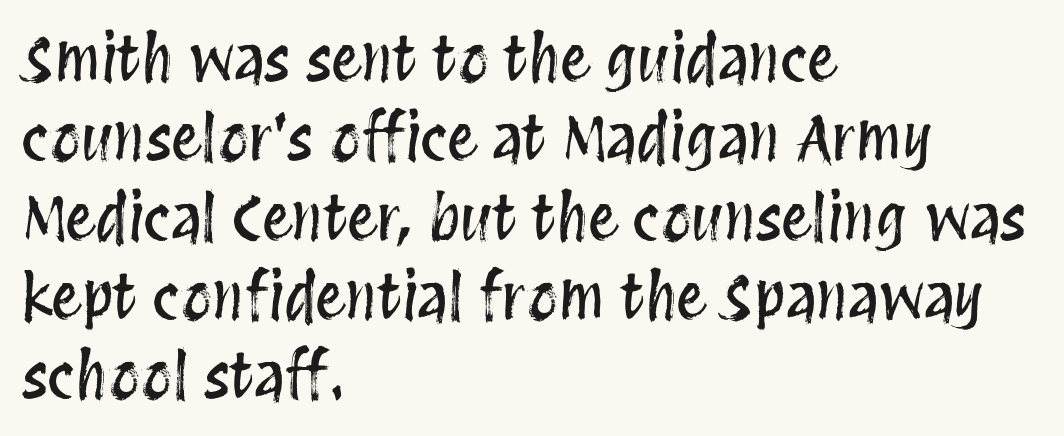
The image shows 61 px condensed type, upright; set left-aligned, normal line spacing (1.3x), normal letter spacing, not underlined; medium stroke contrast and a large x-height.
